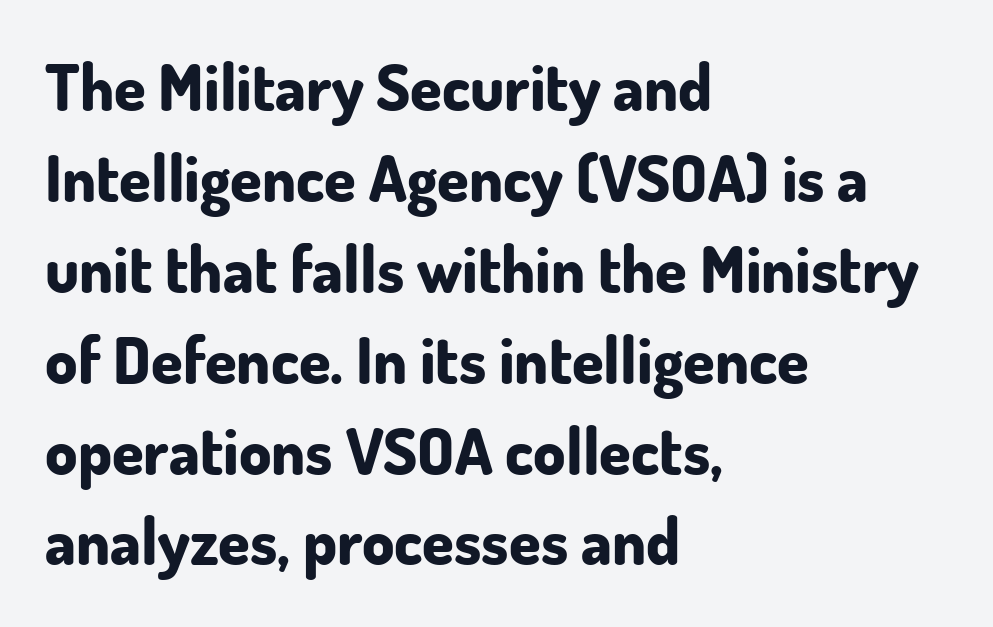
Is this a fixed-width face? No — the glyphs have proportional, varying widths. Words float on clear page, feet unadorned. Heavy, bold letterforms. Ordinary non-slanted type is in use. Nothing unusual about the tracking: characters are spaced as the font intends. Visually the block forms a straight wall on the left and a jagged coastline on the right.
